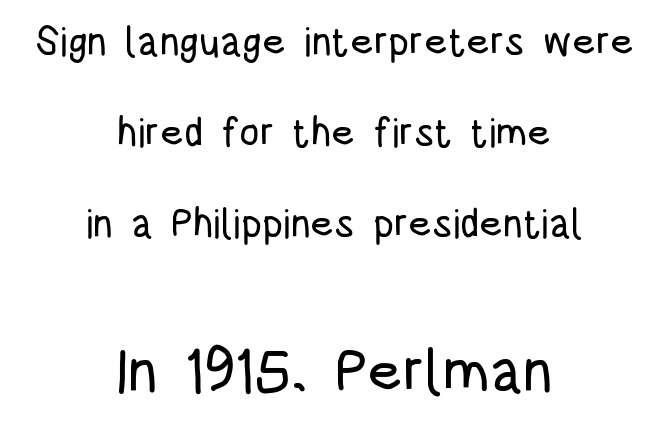
{"serif": "no", "italic": "no", "width": "condensed", "stroke_contrast": "low", "x_height": "large", "monospaced": "no", "underline": "no", "align": "center", "line_spacing": "loose", "line_spacing_ratio": 2.27, "letter_spacing": "normal", "letter_spacing_em": 0.0, "larger_block": "second", "size_ratio": 1.5, "glyph_px": 60}
